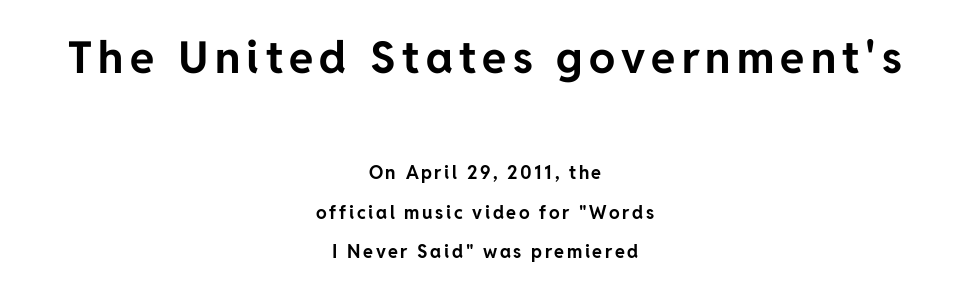
Q: Is the text bold? A: Yes.
Q: Is the text italic (slanted)? A: No, it is upright.
Q: Is the typeface a serif or a sans-serif typeface? A: Sans-serif.
Q: Is the text underlined? A: No.
Q: How is the paragraph aligned? A: Centered.
Q: Is the spacing between lines tight, normal or loose? A: Loose.
Q: Which block of text is set in a larger size, the first (top) or the second (bottom)? A: The first (top) one.
Q: Width (condensed, normal, or wide)? A: Normal.
Q: Stroke contrast? A: Low.
Q: x-height? A: Medium.
Q: Monospaced? A: No.
